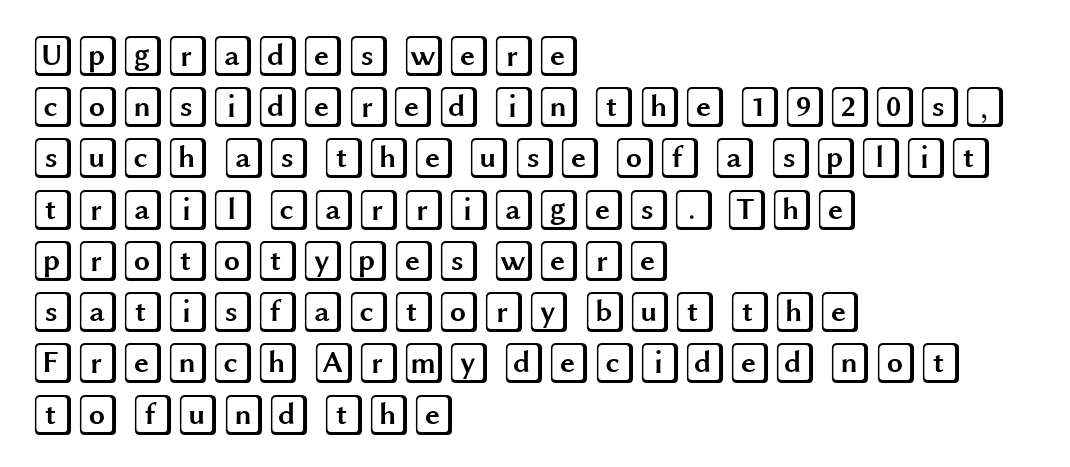
{"italic": "no", "width": "wide", "x_height": "large", "underline": "no", "align": "left", "line_spacing": "normal", "line_spacing_ratio": 1.25, "letter_spacing": "normal", "letter_spacing_em": 0.0, "glyph_px": 41}
